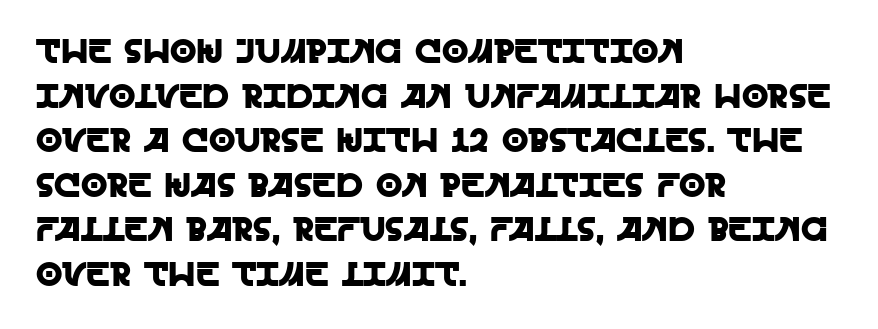
Q: Is the text italic (slanted)? A: No, it is upright.
Q: Is the typeface a serif or a sans-serif typeface? A: Sans-serif.
Q: Is the text underlined? A: No.
Q: How is the paragraph aligned? A: Left-aligned.
Q: Is the spacing between letters normal or unusually wide? A: Normal.
Q: Is the spacing between lines tight, normal or loose? A: Normal.
Q: Width (condensed, normal, or wide)? A: Normal.
Q: x-height? A: Large.
Q: Monospaced? A: No.
